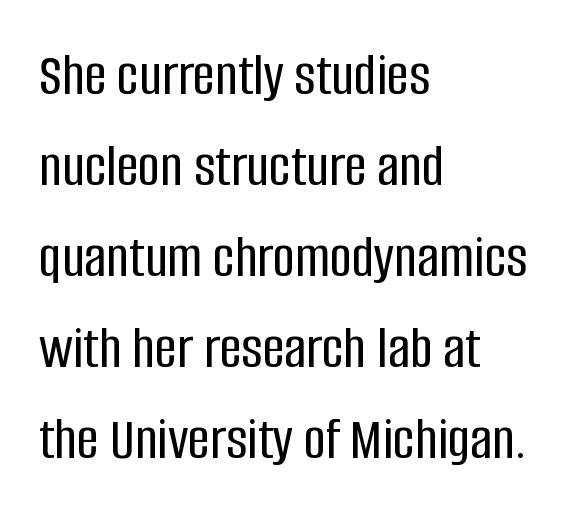
{"serif": "no", "italic": "no", "width": "condensed", "stroke_contrast": "low", "x_height": "large", "monospaced": "no", "underline": "no", "align": "left", "line_spacing": "normal", "line_spacing_ratio": 1.49, "letter_spacing": "normal", "letter_spacing_em": 0.0, "glyph_px": 61}
